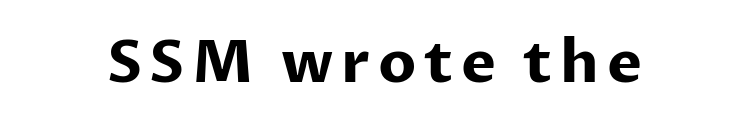
{"serif": "no", "italic": "no", "bold": "yes", "weight": "bold", "width": "normal", "stroke_contrast": "low", "x_height": "medium", "monospaced": "no", "underline": "no", "glyph_px": 59}
